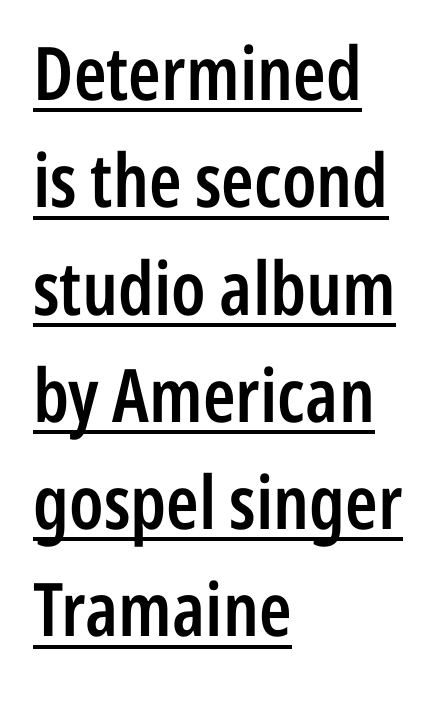
The image shows 74 px semibold, condensed sans-serif type, upright; set left-aligned, normal line spacing (1.45x), normal letter spacing, underlined; low stroke contrast and a medium x-height.
